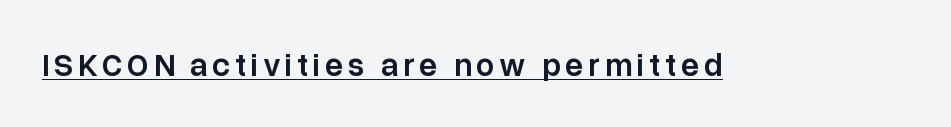
{"serif": "no", "italic": "no", "bold": "semi", "weight": "semibold", "width": "normal", "stroke_contrast": "low", "x_height": "medium", "monospaced": "no", "underline": "yes", "glyph_px": 32}
